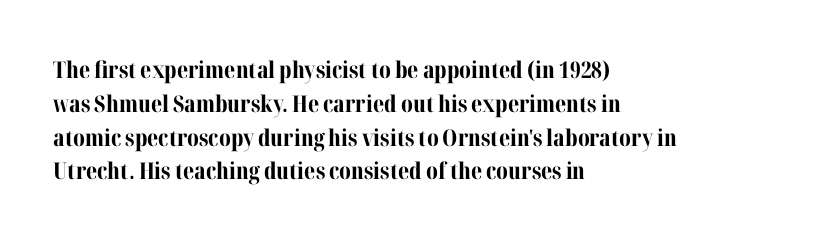
{"italic": "no", "bold": "yes", "underline": "no", "align": "left", "line_spacing": "normal", "line_spacing_ratio": 1.47, "letter_spacing": "normal", "letter_spacing_em": 0.0, "glyph_px": 23}
